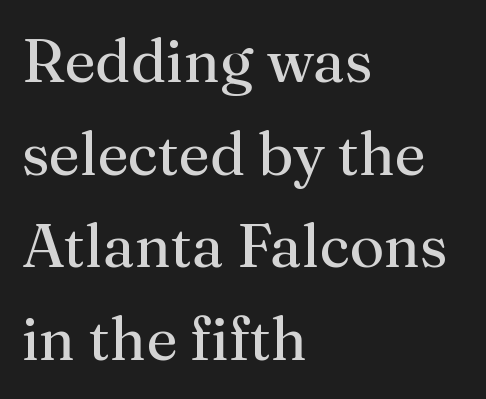
The image shows 61 px regular-weight serif type, upright; set left-aligned, normal line spacing (1.52x), normal letter spacing, not underlined; medium stroke contrast and a medium x-height.
